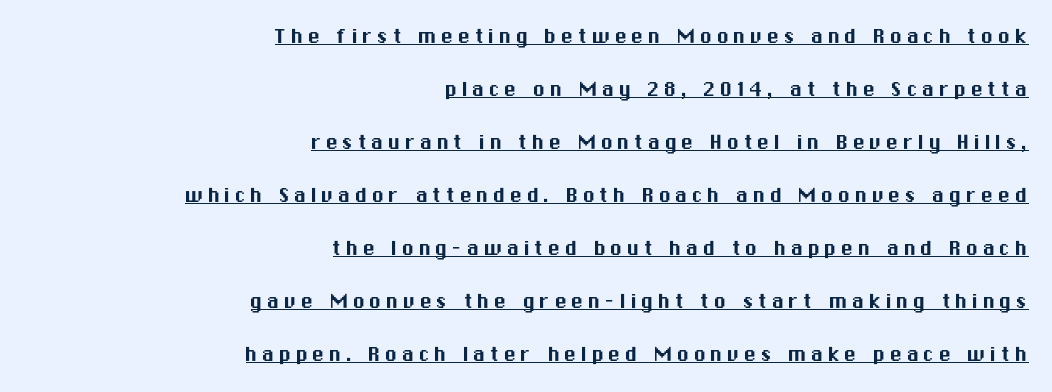
{"italic": "no", "underline": "yes", "align": "right", "line_spacing": "loose", "line_spacing_ratio": 2.12, "glyph_px": 25}
